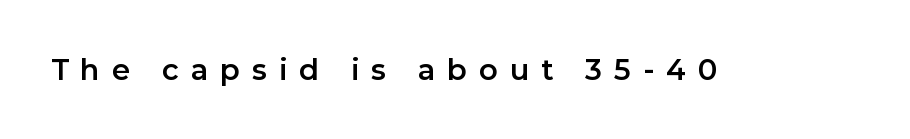
Q: Is the text italic (slanted)? A: No, it is upright.
Q: Is the typeface a serif or a sans-serif typeface? A: Sans-serif.
Q: Is the text underlined? A: No.
Q: Is the spacing between letters normal or unusually wide? A: Unusually wide.
Q: Width (condensed, normal, or wide)? A: Normal.
Q: Stroke contrast? A: Low.
Q: x-height? A: Medium.
Q: Monospaced? A: No.
